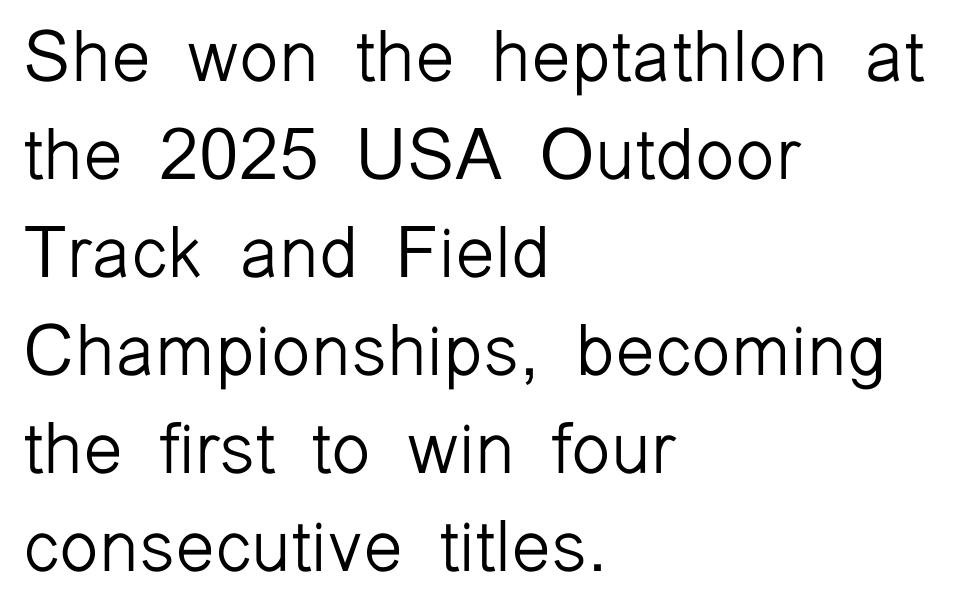
Q: Is the text bold? A: No.
Q: Is the text italic (slanted)? A: No, it is upright.
Q: Is the typeface a serif or a sans-serif typeface? A: Sans-serif.
Q: Is the text underlined? A: No.
Q: How is the paragraph aligned? A: Left-aligned.
Q: Is the spacing between letters normal or unusually wide? A: Normal.
Q: Is the spacing between lines tight, normal or loose? A: Normal.
Q: Width (condensed, normal, or wide)? A: Normal.
Q: Stroke contrast? A: Low.
Q: x-height? A: Medium.
Q: Monospaced? A: No.
